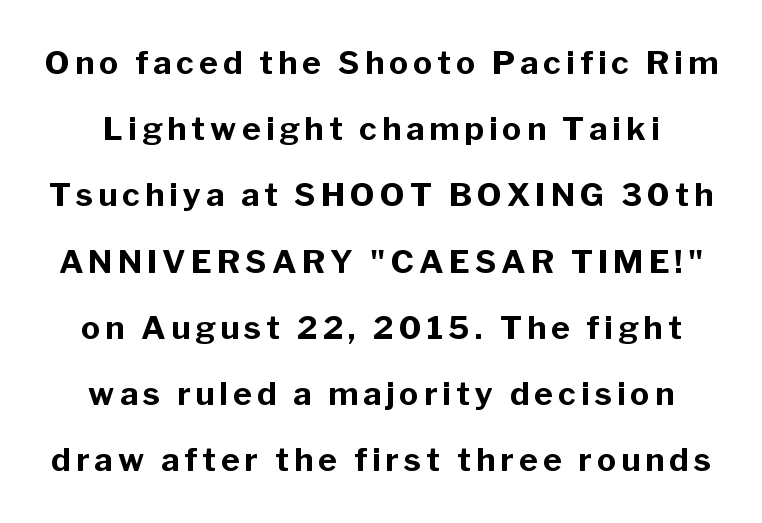
{"serif": "no", "italic": "no", "bold": "yes", "weight": "bold", "width": "normal", "stroke_contrast": "low", "x_height": "medium", "monospaced": "no", "underline": "no", "line_spacing": "loose", "line_spacing_ratio": 2.07, "glyph_px": 32}
